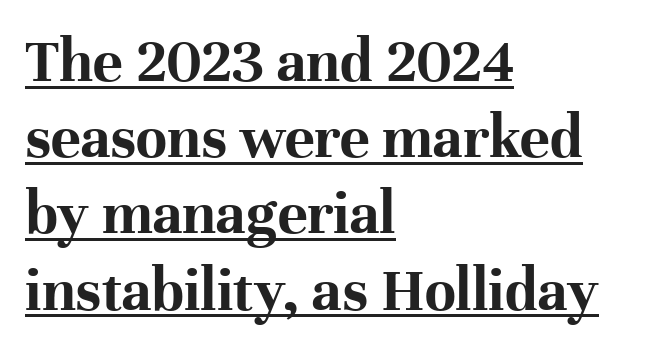
Q: Is the text bold? A: Yes.
Q: Is the text italic (slanted)? A: No, it is upright.
Q: Is the typeface a serif or a sans-serif typeface? A: Serif.
Q: Is the text underlined? A: Yes.
Q: How is the paragraph aligned? A: Left-aligned.
Q: Is the spacing between letters normal or unusually wide? A: Normal.
Q: Width (condensed, normal, or wide)? A: Normal.
Q: Stroke contrast? A: High.
Q: x-height? A: Medium.
Q: Monospaced? A: No.
